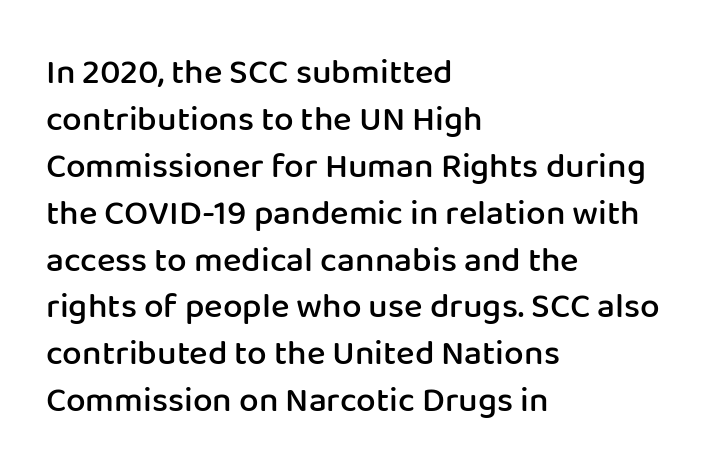
In CSS terms this would be text-align: left. Vertical spacing — default. Check under the words: just untouched page. The font family rendered here belongs to the sans-serif group.
